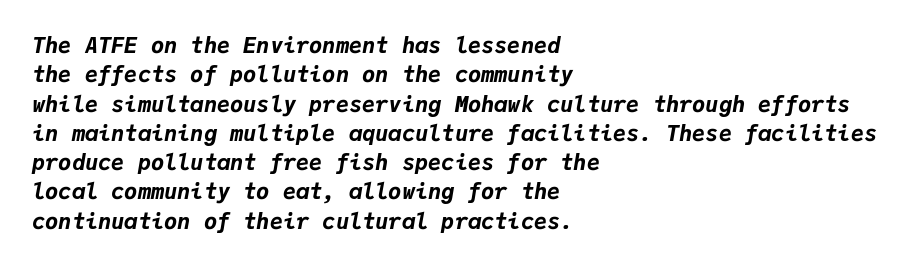
The image shows 22 px bold type, italic (leaning right); set left-aligned, normal line spacing (1.33x), normal letter spacing, not underlined.
